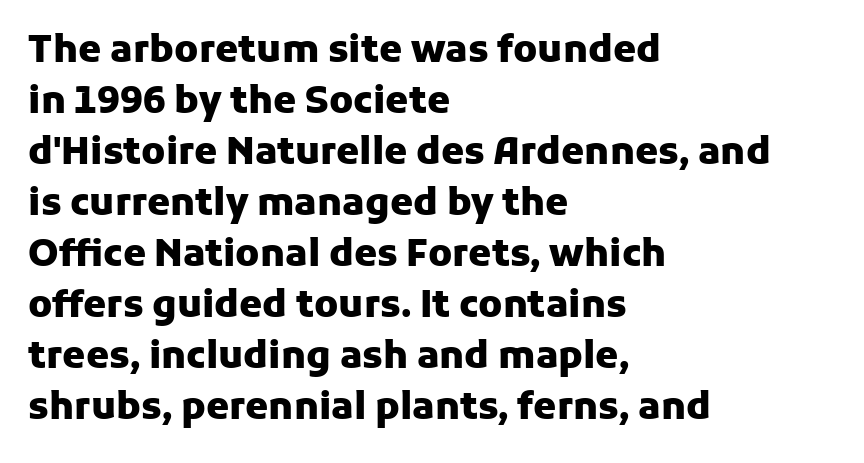
Plain, unruled lines of type. The lines are quadded left. Style check: upright. Heavy-handed strokes throughout: this text is bold.
